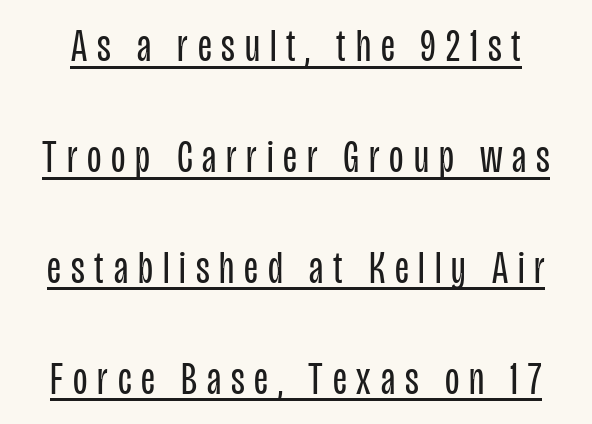
The image shows 47 px regular-weight, condensed sans-serif type, upright; set loose line spacing (2.36x), unusually wide letter spacing (+0.21 em), underlined; low stroke contrast and a large x-height.
